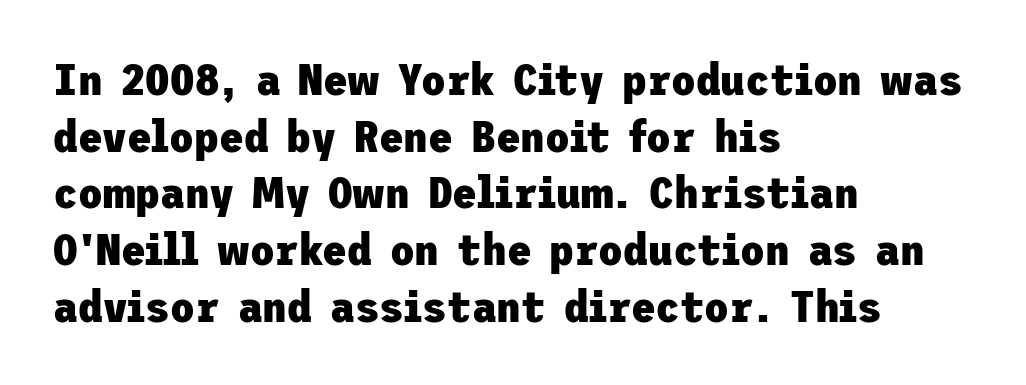
Q: Is the text bold? A: Yes.
Q: Is the text italic (slanted)? A: No, it is upright.
Q: Is the typeface a serif or a sans-serif typeface? A: Sans-serif.
Q: Is the text underlined? A: No.
Q: How is the paragraph aligned? A: Left-aligned.
Q: Is the spacing between letters normal or unusually wide? A: Normal.
Q: Is the spacing between lines tight, normal or loose? A: Normal.
Q: Width (condensed, normal, or wide)? A: Normal.
Q: Stroke contrast? A: Low.
Q: x-height? A: Medium.
